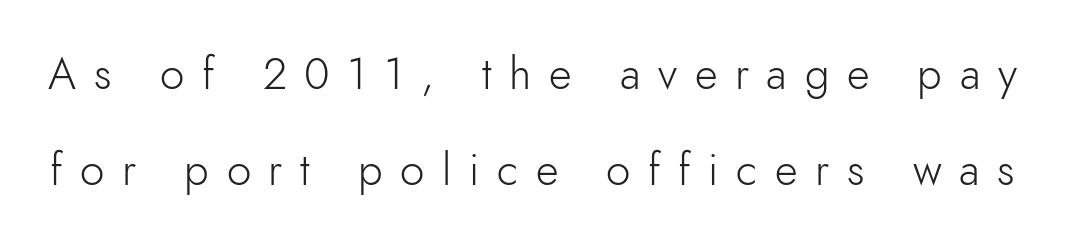
Q: Is the text bold? A: No.
Q: Is the text italic (slanted)? A: No, it is upright.
Q: Is the typeface a serif or a sans-serif typeface? A: Sans-serif.
Q: Is the text underlined? A: No.
Q: Is the spacing between letters normal or unusually wide? A: Unusually wide.
Q: Is the spacing between lines tight, normal or loose? A: Loose.
Q: Width (condensed, normal, or wide)? A: Normal.
Q: Stroke contrast? A: Low.
Q: x-height? A: Small.
Q: Monospaced? A: No.
